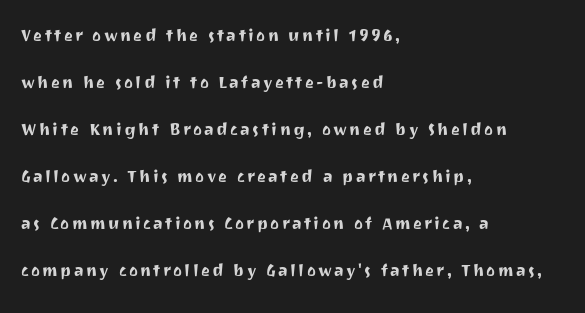
{"italic": "no", "underline": "no", "align": "left", "line_spacing": "loose", "line_spacing_ratio": 2.24, "glyph_px": 21}
